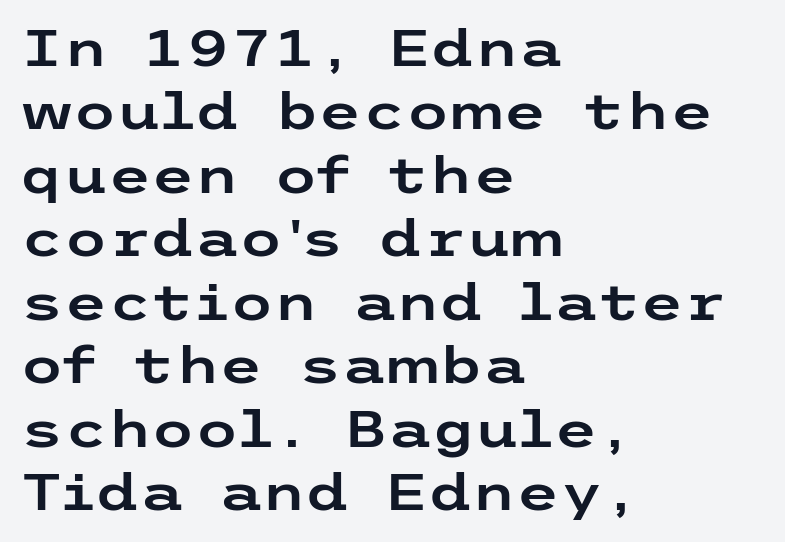
{"serif": "no", "italic": "no", "width": "wide", "stroke_contrast": "low", "x_height": "medium", "underline": "no", "align": "left", "line_spacing": "normal", "line_spacing_ratio": 1.27, "letter_spacing": "normal", "letter_spacing_em": 0.0, "glyph_px": 50}
